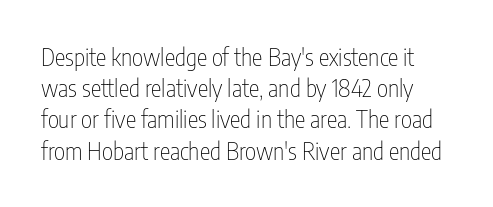
{"italic": "no", "bold": "no", "underline": "no", "line_spacing": "normal", "line_spacing_ratio": 1.3, "letter_spacing": "normal", "letter_spacing_em": 0.0, "glyph_px": 24}
